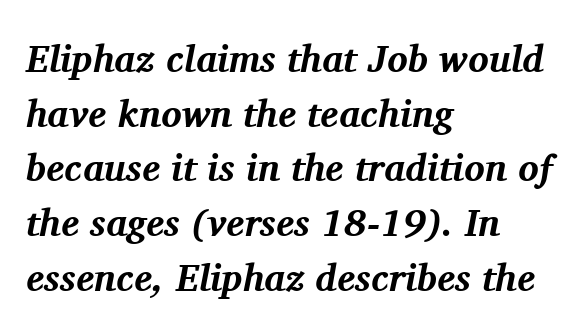
Quick note: underline off. Little horizontal feet cap the strokes, marking this as serif type. Notice how descenders clear the ascenders below comfortably — that's standard leading. These words are printed bold, with thick strokes throughout. Observe the lean: these are italic letterforms. Spacing verdict: proportional, widths tailored to each character.
